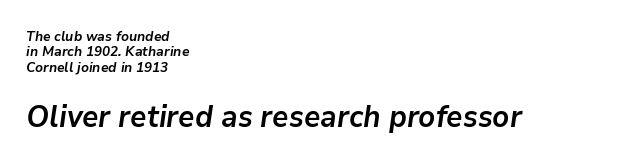
Q: Is the text bold? A: Yes.
Q: Is the text italic (slanted)? A: Yes, it leans right by about 9 degrees.
Q: Is the text underlined? A: No.
Q: How is the paragraph aligned? A: Left-aligned.
Q: Is the spacing between letters normal or unusually wide? A: Normal.
Q: Is the spacing between lines tight, normal or loose? A: Tight.
Q: Which block of text is set in a larger size, the first (top) or the second (bottom)? A: The second (bottom) one.
Q: Width (condensed, normal, or wide)? A: Normal.
Q: Stroke contrast? A: Low.
Q: x-height? A: Medium.
Q: Monospaced? A: No.
